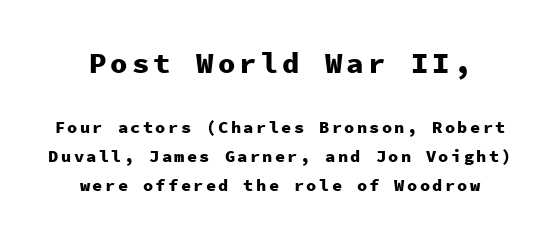
Q: Is the text bold? A: Yes.
Q: Is the text italic (slanted)? A: No, it is upright.
Q: Is the typeface a serif or a sans-serif typeface? A: Sans-serif.
Q: Is the text underlined? A: No.
Q: How is the paragraph aligned? A: Centered.
Q: Is the spacing between lines tight, normal or loose? A: Normal.
Q: Which block of text is set in a larger size, the first (top) or the second (bottom)? A: The first (top) one.
Q: Width (condensed, normal, or wide)? A: Normal.
Q: Stroke contrast? A: Low.
Q: x-height? A: Medium.
Q: Monospaced? A: Yes.
